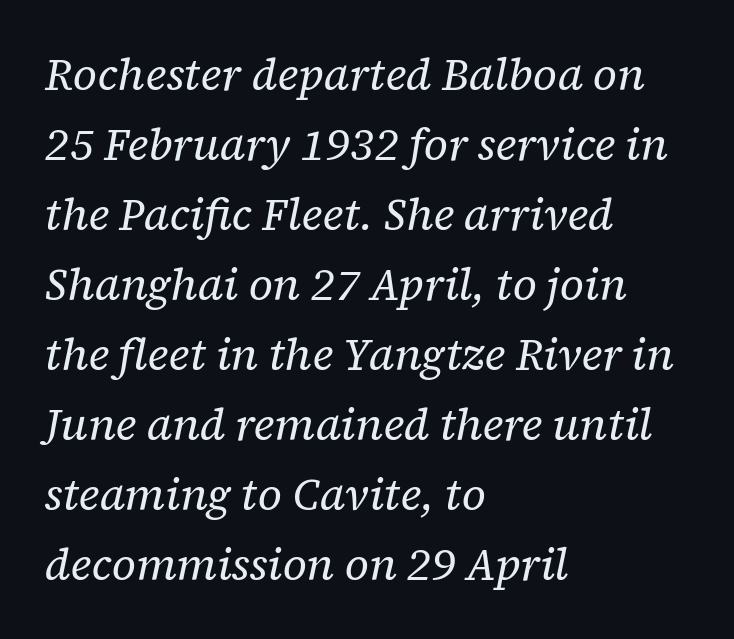
The image shows 44 px regular-weight serif type, italic (leaning right); set left-aligned, normal line spacing (1.59x), normal letter spacing, not underlined; low stroke contrast and a medium x-height.
